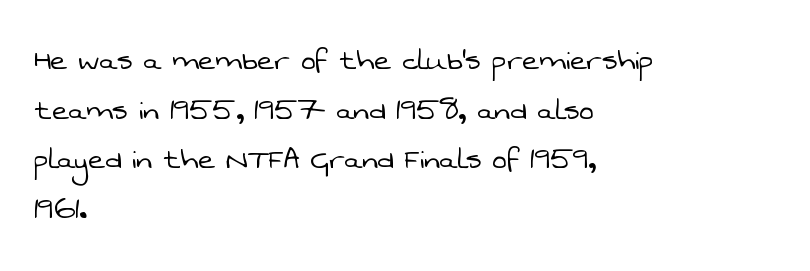
Q: Is the text bold? A: No.
Q: Is the typeface a serif or a sans-serif typeface? A: Sans-serif.
Q: Is the text underlined? A: No.
Q: How is the paragraph aligned? A: Left-aligned.
Q: Is the spacing between letters normal or unusually wide? A: Normal.
Q: Is the spacing between lines tight, normal or loose? A: Normal.
Q: Width (condensed, normal, or wide)? A: Normal.
Q: Stroke contrast? A: Low.
Q: x-height? A: Medium.
Q: Monospaced? A: No.
